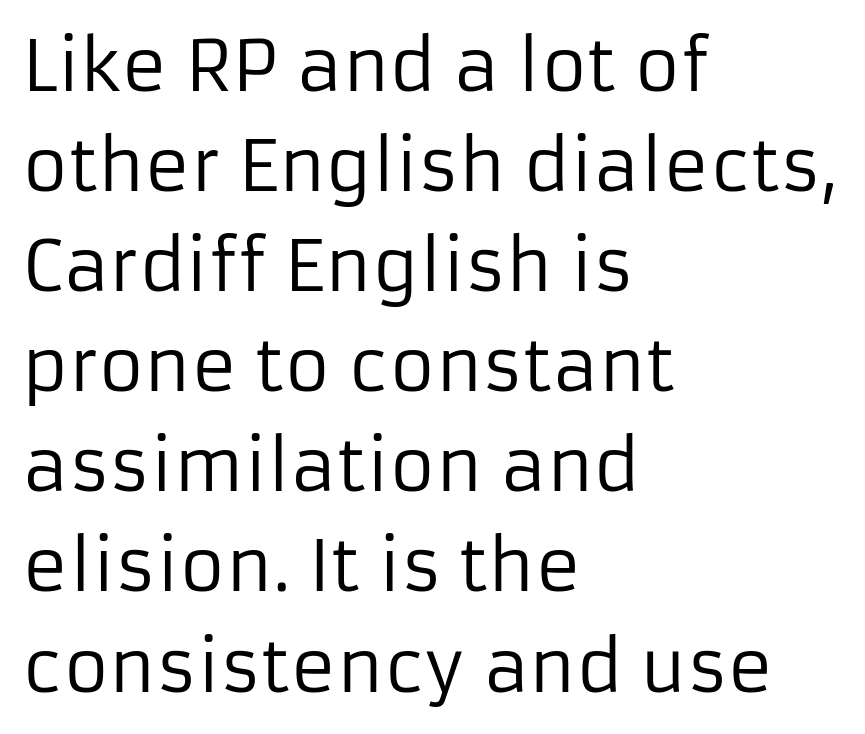
Q: Is the text bold? A: No.
Q: Is the text italic (slanted)? A: No, it is upright.
Q: Is the typeface a serif or a sans-serif typeface? A: Sans-serif.
Q: Is the text underlined? A: No.
Q: How is the paragraph aligned? A: Left-aligned.
Q: Is the spacing between letters normal or unusually wide? A: Normal.
Q: Is the spacing between lines tight, normal or loose? A: Normal.
Q: Width (condensed, normal, or wide)? A: Normal.
Q: Stroke contrast? A: Low.
Q: x-height? A: Medium.
Q: Monospaced? A: No.
